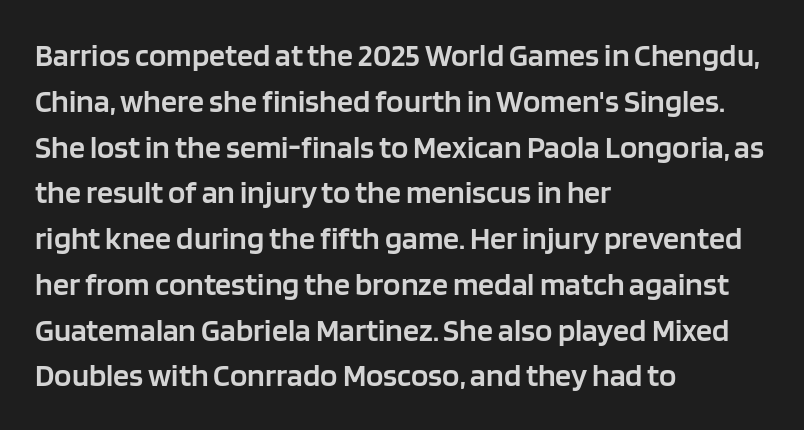
The foot of each line stays bare and open. The passage shown is semibold, sitting just below true bold. Short note: letters normally spaced. Baseline-to-baseline distance is the conventional proportion of letter height. No feet cap the strokes, marking this as sans-serif type. Proportional: the letters do not fall into vertical columns.
